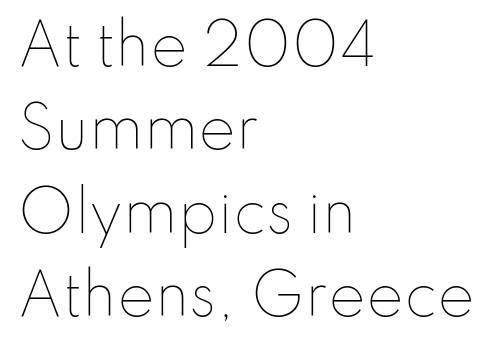
The image shows 56 px thin type, upright; set left-aligned, normal line spacing (1.49x), normal letter spacing, not underlined; low stroke contrast and a small x-height.
